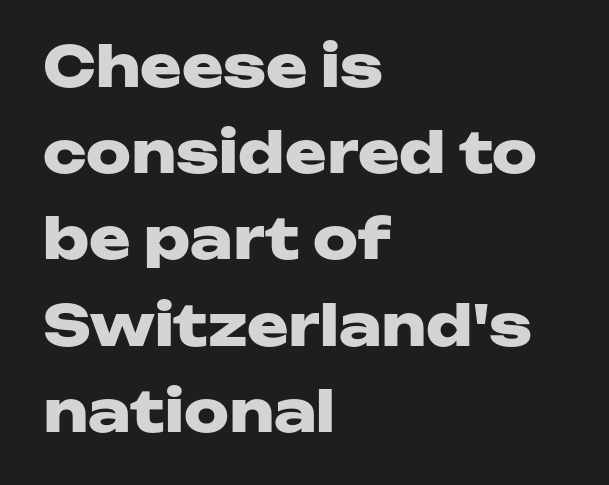
The image shows 56 px heavy, wide sans-serif type, upright; set left-aligned, normal line spacing (1.54x), normal letter spacing, not underlined; low stroke contrast and a medium x-height.
